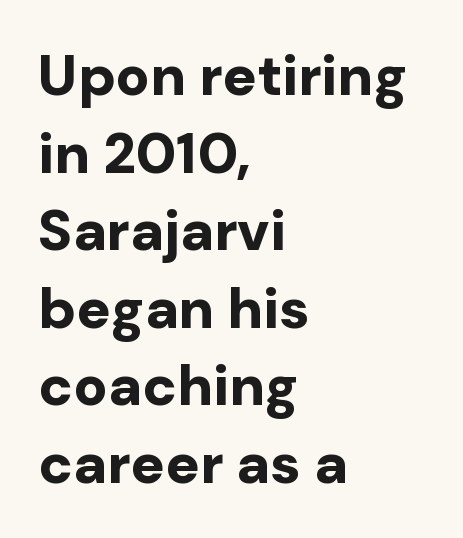
Q: Is the text bold? A: Yes.
Q: Is the text italic (slanted)? A: No, it is upright.
Q: Is the typeface a serif or a sans-serif typeface? A: Sans-serif.
Q: Is the text underlined? A: No.
Q: How is the paragraph aligned? A: Left-aligned.
Q: Is the spacing between letters normal or unusually wide? A: Normal.
Q: Is the spacing between lines tight, normal or loose? A: Normal.
Q: Width (condensed, normal, or wide)? A: Normal.
Q: Stroke contrast? A: Low.
Q: x-height? A: Medium.
Q: Monospaced? A: No.
